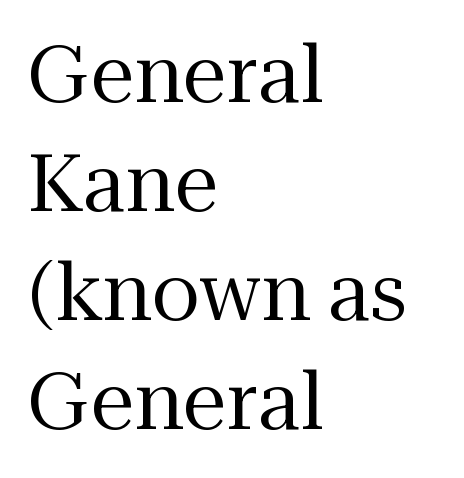
The image shows 79 px regular-weight serif type, upright; set left-aligned, normal line spacing (1.38x), normal letter spacing, not underlined; medium stroke contrast and a medium x-height.
